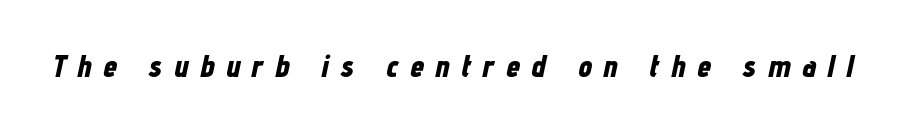
The image shows 31 px bold, condensed type, italic (leaning right); set unusually wide letter spacing (+0.38 em), not underlined; low stroke contrast and a medium x-height.
